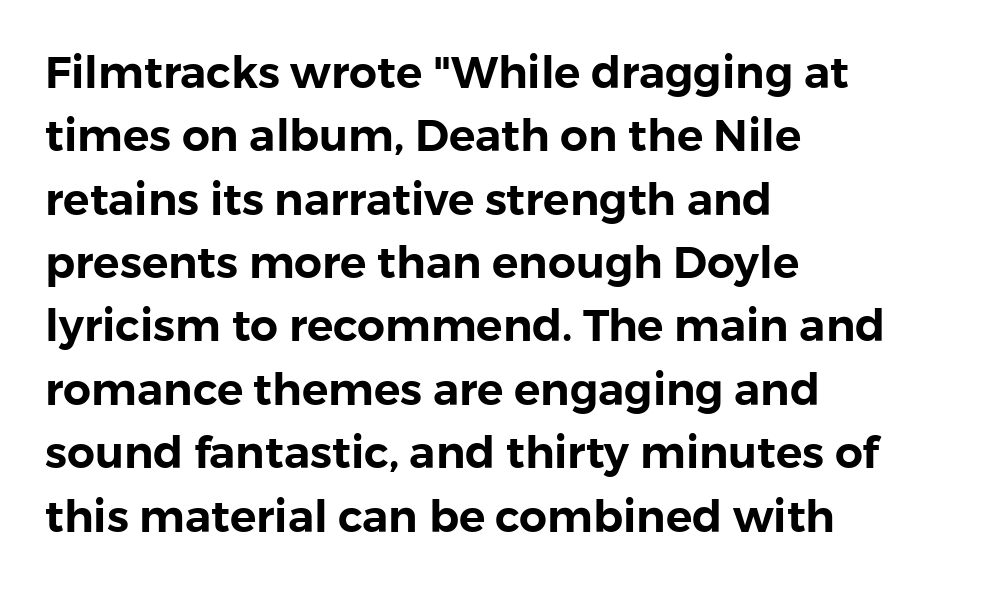
The image shows 44 px sans-serif type, upright; set left-aligned, normal line spacing (1.44x), normal letter spacing, not underlined; low stroke contrast and a medium x-height.
